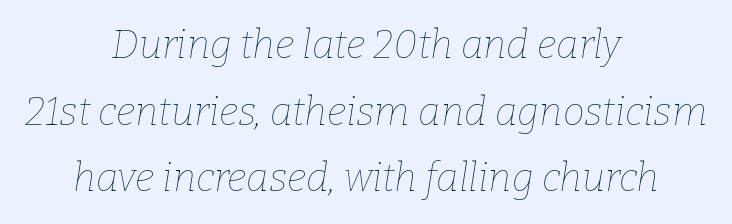
{"italic": "yes", "lean": "right", "slant_degrees": 9, "bold": "no", "weight": "thin", "width": "normal", "stroke_contrast": "low", "x_height": "medium", "monospaced": "no", "underline": "no", "align": "center", "line_spacing_ratio": 1.71, "letter_spacing": "normal", "letter_spacing_em": 0.0, "glyph_px": 39}
